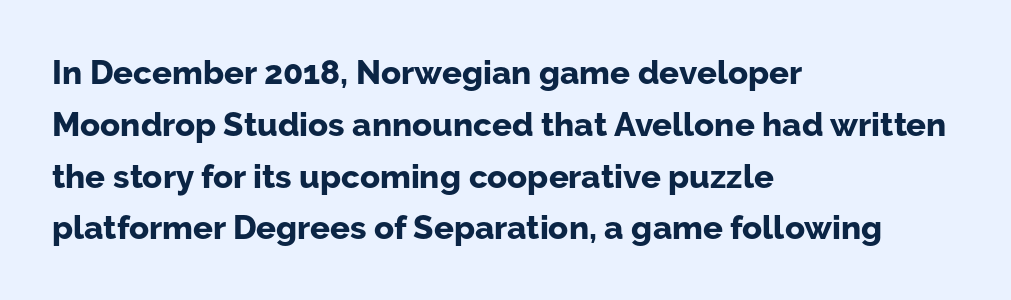
{"serif": "no", "italic": "no", "bold": "yes", "weight": "bold", "width": "normal", "stroke_contrast": "low", "x_height": "medium", "monospaced": "no", "underline": "no", "align": "left", "line_spacing": "normal", "line_spacing_ratio": 1.57, "letter_spacing": "normal", "letter_spacing_em": 0.0, "glyph_px": 33}
